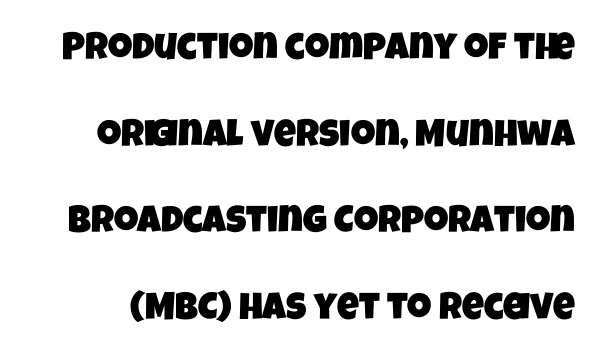
{"serif": "no", "width": "condensed", "stroke_contrast": "low", "x_height": "large", "monospaced": "no", "underline": "no", "line_spacing": "loose", "line_spacing_ratio": 2.28, "letter_spacing": "normal", "letter_spacing_em": 0.0, "glyph_px": 38}
